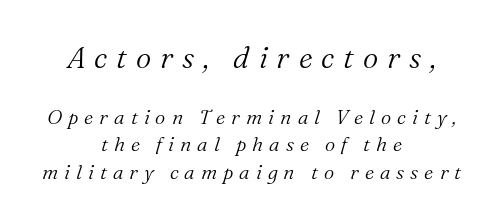
The image shows 30 px light serif type, italic (leaning right); set centered, normal line spacing (1.39x), unusually wide letter spacing (+0.3 em), not underlined; the first (top) block is 1.5x larger; medium stroke contrast and a medium x-height.
